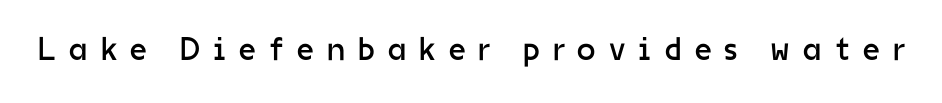
{"serif": "no", "italic": "no", "bold": "no", "weight": "regular", "width": "normal", "stroke_contrast": "low", "x_height": "medium", "monospaced": "no", "underline": "no", "letter_spacing": "wide", "letter_spacing_em": 0.4, "glyph_px": 33}
